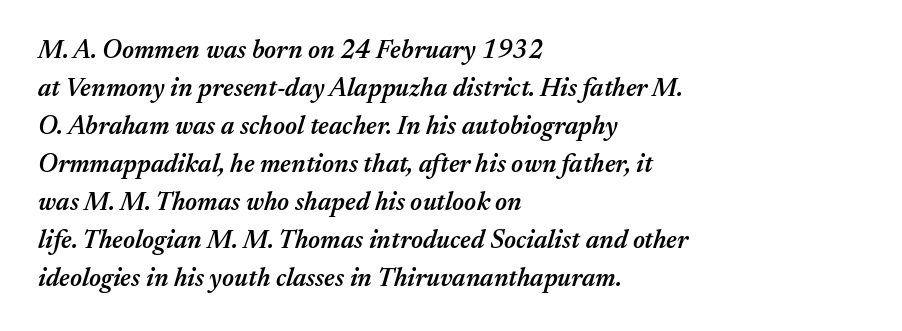
{"italic": "yes", "lean": "right", "slant_degrees": 17, "bold": "semi", "underline": "no", "align": "left", "line_spacing": "normal", "line_spacing_ratio": 1.46, "letter_spacing": "normal", "letter_spacing_em": 0.0, "glyph_px": 26}
